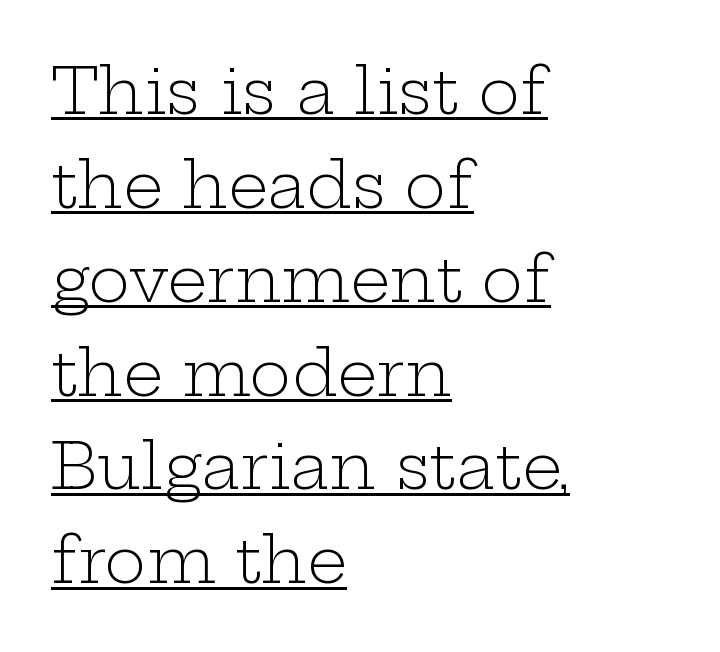
Honestly, the letter spacing is just normal — you wouldn't notice it. A typesetter would call this leading conventional body-copy spacing. Looks like someone drew a line under every word here. Do the characters align in a grid? No, the font is proportional. Notice how the passage keeps a crisp vertical edge on the left only.
